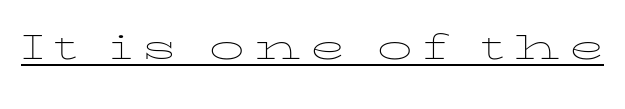
{"italic": "no", "bold": "no", "weight": "thin", "width": "wide", "stroke_contrast": "low", "x_height": "medium", "monospaced": "no", "underline": "yes", "letter_spacing": "wide", "letter_spacing_em": 0.2, "glyph_px": 47}
